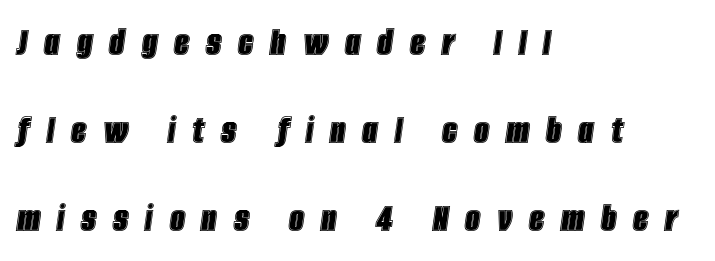
Posture: slanted. Words appear elongated and porous because spacing is wide. This sample has the flowing, uneven cadence of proportional lettering. Lines of text with bare space underneath. Caption: multi-line text, flush left, ragged right. The line-height multiplier appears high, well above default.
